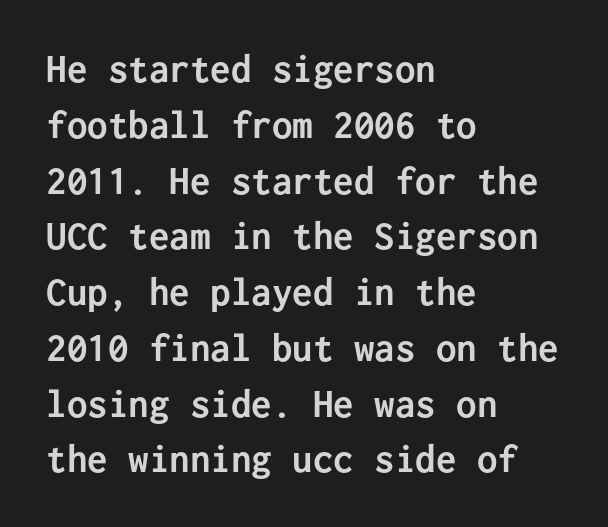
The image shows 41 px semibold sans-serif type, upright, monospaced; set left-aligned, normal line spacing (1.36x), normal letter spacing, not underlined; low stroke contrast and a medium x-height.
